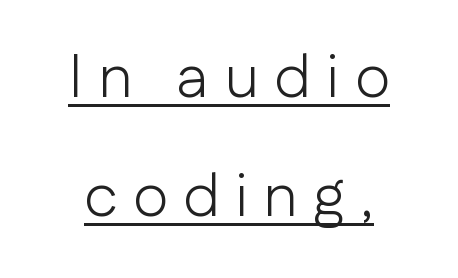
{"serif": "no", "italic": "no", "bold": "no", "weight": "light", "width": "normal", "stroke_contrast": "low", "x_height": "medium", "monospaced": "no", "underline": "yes", "align": "center", "line_spacing": "loose", "line_spacing_ratio": 1.95, "letter_spacing": "wide", "letter_spacing_em": 0.25, "glyph_px": 61}
